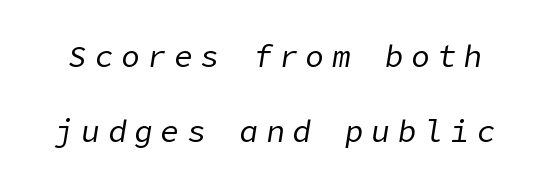
The strip under each line holds only bare page. The passage shown is not bold in any degree. The typography opts for an oblique posture over an upright one. Leading: increased. A typesetter would call this heavily tracked-out type.
